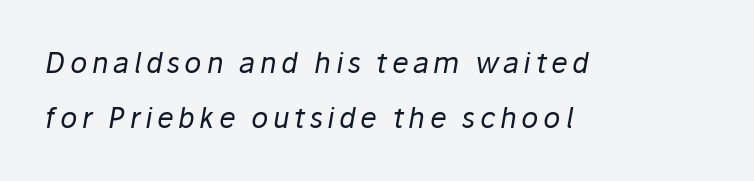
{"italic": "yes", "lean": "right", "slant_degrees": 10, "bold": "no", "weight": "regular", "width": "normal", "stroke_contrast": "low", "x_height": "medium", "monospaced": "no", "underline": "no", "align": "left", "line_spacing": "loose", "line_spacing_ratio": 1.98, "glyph_px": 28}
